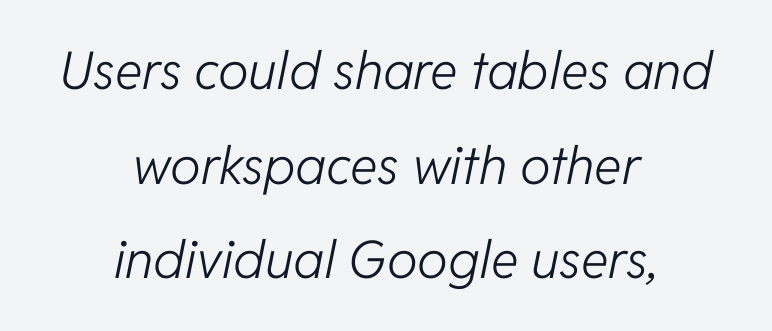
Q: Is the text bold? A: No.
Q: Is the text italic (slanted)? A: Yes, it leans right by about 11 degrees.
Q: Is the text underlined? A: No.
Q: How is the paragraph aligned? A: Centered.
Q: Is the spacing between letters normal or unusually wide? A: Normal.
Q: Width (condensed, normal, or wide)? A: Normal.
Q: Stroke contrast? A: Low.
Q: x-height? A: Medium.
Q: Monospaced? A: No.
